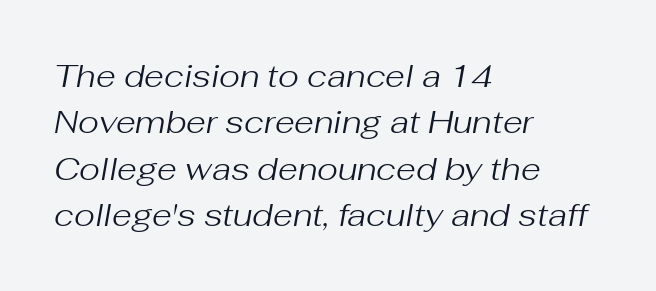
Q: Is the text bold? A: No.
Q: Is the text italic (slanted)? A: Yes, it leans right by about 10 degrees.
Q: Is the text underlined? A: No.
Q: How is the paragraph aligned? A: Left-aligned.
Q: Is the spacing between letters normal or unusually wide? A: Normal.
Q: Is the spacing between lines tight, normal or loose? A: Normal.
Q: Width (condensed, normal, or wide)? A: Normal.
Q: Stroke contrast? A: Medium.
Q: x-height? A: Medium.
Q: Monospaced? A: No.
